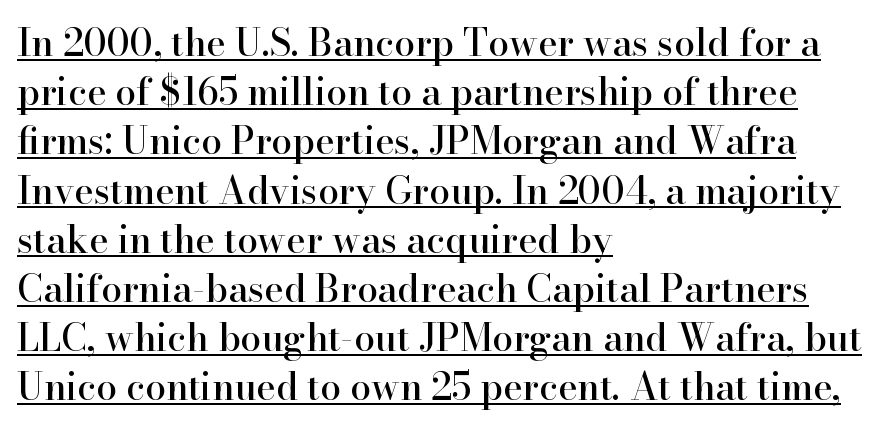
The specimen reads as upright at a glance. What decoration does the sample have? An underline. Varying glyph widths throughout — classic text-font behaviour. A typesetter would label this face a serif.
